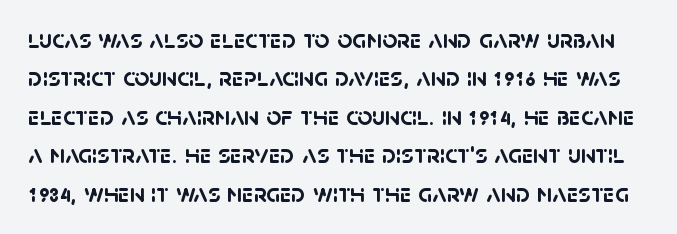
The image shows 26 px bold type; set normal line spacing (1.48x), normal letter spacing, not underlined.
